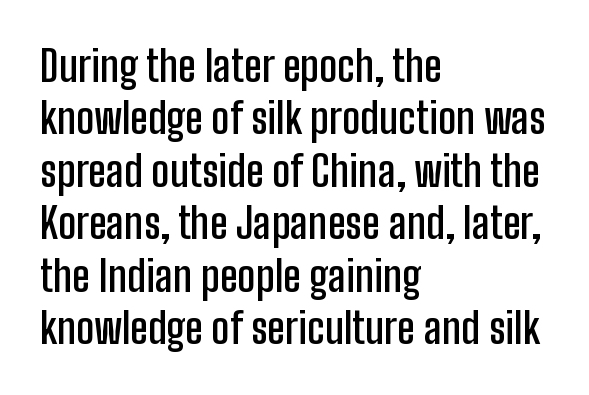
{"serif": "no", "italic": "no", "bold": "semi", "weight": "semibold", "width": "condensed", "stroke_contrast": "low", "x_height": "medium", "monospaced": "no", "underline": "no", "align": "left", "line_spacing": "normal", "line_spacing_ratio": 1.25, "letter_spacing": "normal", "letter_spacing_em": 0.0, "glyph_px": 42}
